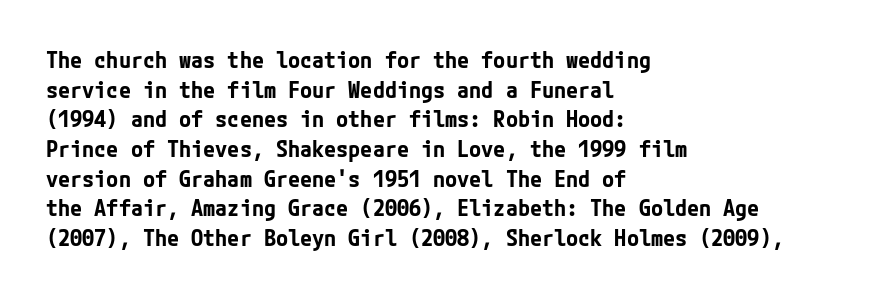
The image shows 22 px bold type, upright; set left-aligned, normal line spacing (1.35x), normal letter spacing, not underlined.
